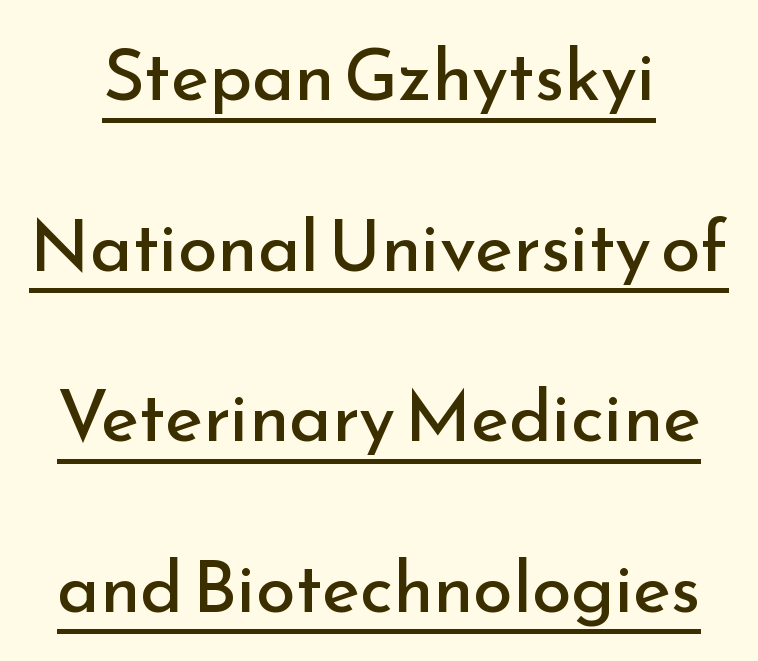
These lines were composed using upright roman letters. What's the leading like? Stretched, with rows far apart. Is this a fixed-width face? No — the glyphs have proportional, varying widths. Glance below the letters and you will spot a drawn line. Nobody touched the tracking dial on this one. No feet cap the strokes, marking this as sans-serif type.
